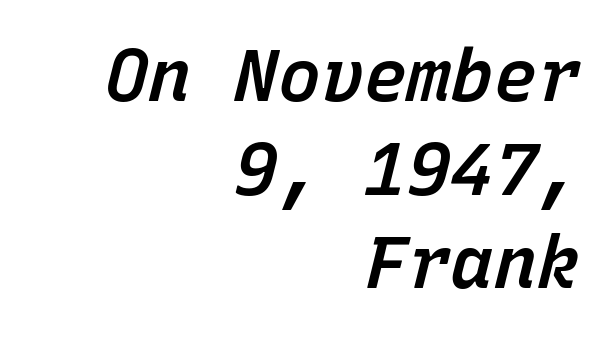
{"italic": "yes", "lean": "right", "slant_degrees": 15, "bold": "semi", "weight": "semibold", "width": "normal", "stroke_contrast": "low", "x_height": "medium", "monospaced": "yes", "underline": "no", "align": "right", "line_spacing": "normal", "line_spacing_ratio": 1.3, "letter_spacing": "normal", "letter_spacing_em": 0.0, "glyph_px": 72}
